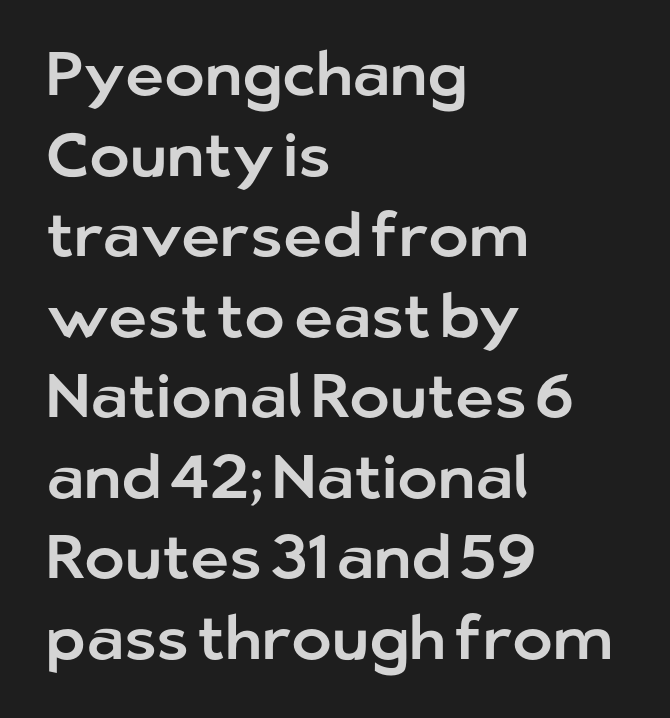
{"serif": "no", "italic": "no", "width": "normal", "stroke_contrast": "low", "x_height": "medium", "monospaced": "no", "underline": "no", "align": "left", "line_spacing": "normal", "line_spacing_ratio": 1.32, "letter_spacing": "normal", "letter_spacing_em": 0.0, "glyph_px": 61}
